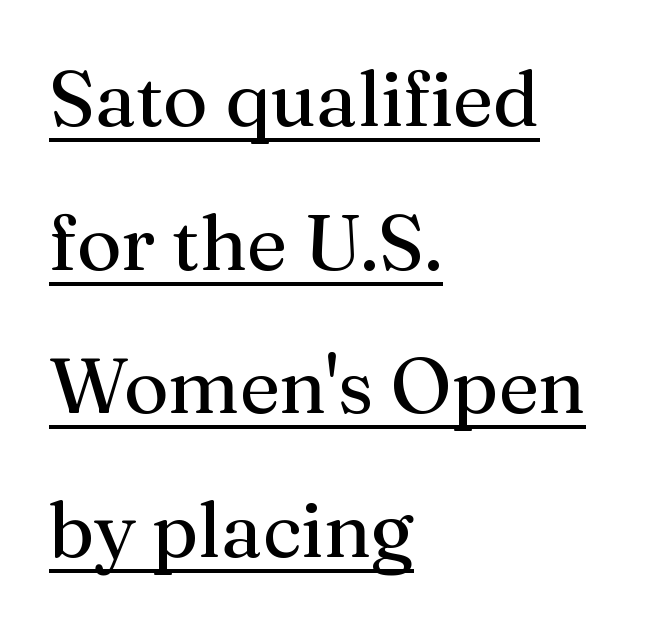
Heaviness? Minimal to ordinary, like unemphasized prose. Classification — serif. Teacher's note: observe the even left margin — that is flush-left alignment. You could not count columns in this text — the font is proportionally spaced. Notice how a bar underscores the lettering throughout. The type sits square on the baseline with zero lean.
